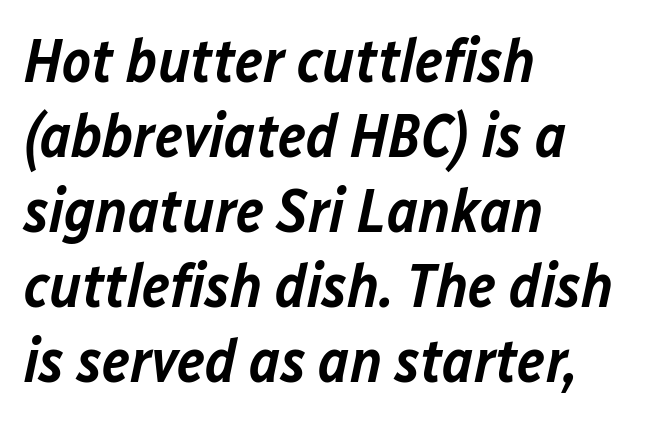
These lines are rendered in a variable-pitch font. Check the space under the baseline: it is left empty. These lines are set flush left with a ragged right edge. The sample has been set in demibold, a notch under bold.
